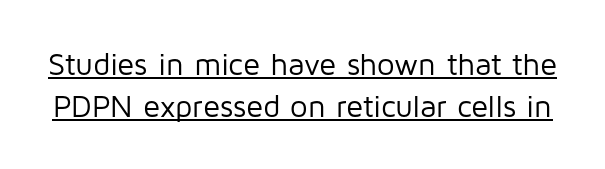
{"serif": "no", "italic": "no", "bold": "no", "weight": "regular", "width": "normal", "stroke_contrast": "low", "x_height": "medium", "monospaced": "no", "underline": "yes", "line_spacing": "normal", "line_spacing_ratio": 1.35, "letter_spacing": "normal", "letter_spacing_em": 0.0, "glyph_px": 31}
